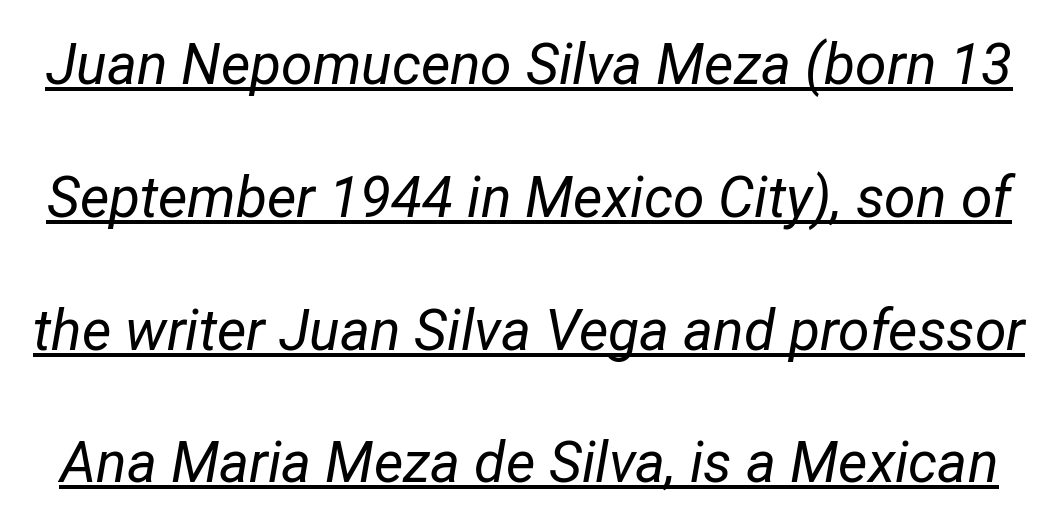
Nothing heavy about these letters — not bold at all. One glance says open: line gaps are wider than usual. Spacing between characters is what you'd get straight out of the box. The passage shown is typed in a proportional face where columns would drift. Does a line run under the words? Yes, clearly.
